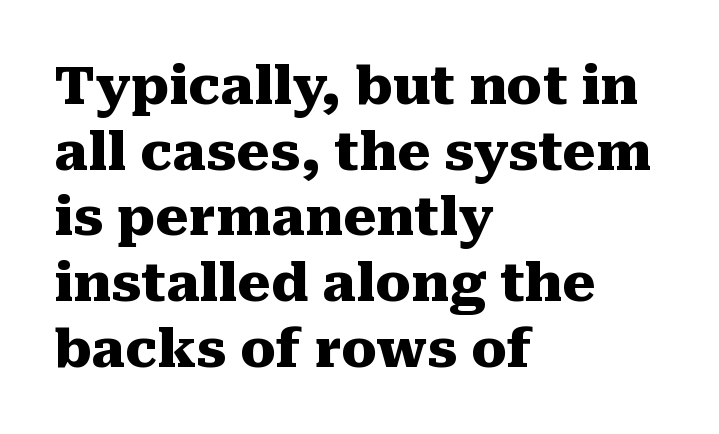
These lines are composed in type with serifs. Think of a printed novel: that variable character pitch is what you see here. These lines were composed using upright roman letters. Notice how thick the strokes are: this is what a full bold looks like. Tracking value appears to be zero — textbook default spacing. Which margin do the lines hug? The left one — the right edge is uneven.
